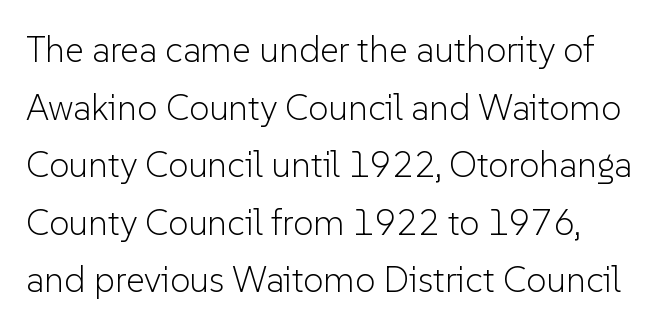
{"serif": "no", "italic": "no", "bold": "no", "weight": "light", "width": "normal", "stroke_contrast": "low", "x_height": "medium", "monospaced": "no", "underline": "no", "line_spacing": "normal", "line_spacing_ratio": 1.6, "letter_spacing": "normal", "letter_spacing_em": 0.0, "glyph_px": 36}
